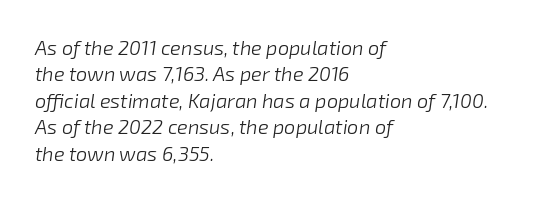
{"italic": "yes", "lean": "right", "slant_degrees": 8, "bold": "no", "underline": "no", "align": "left", "line_spacing": "normal", "line_spacing_ratio": 1.32, "letter_spacing": "normal", "letter_spacing_em": 0.0, "glyph_px": 20}
